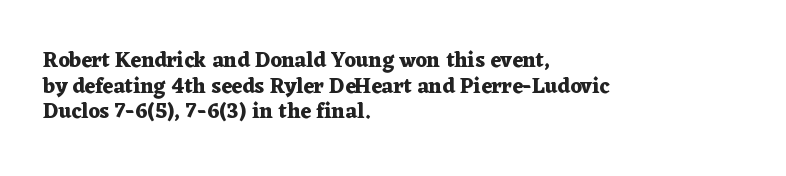
The image shows 21 px bold type, upright; set left-aligned, line spacing 1.22x, normal letter spacing, not underlined.
